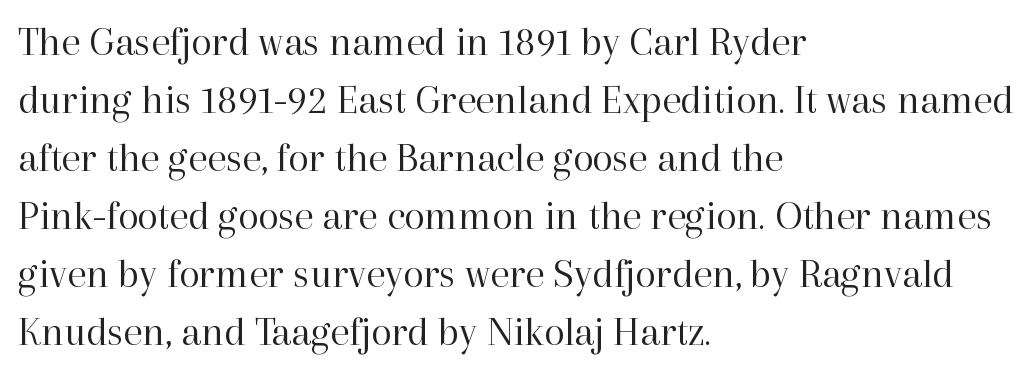
The passage shown is typed in a proportional face where columns would drift. The type is set solid horizontally, with unmodified tracking. Decoration check: the copy has no underline. Caption: multi-line text, flush left, ragged right. Rows of type keep a routine distance in the vertical direction. Heft: none added — not bold.
